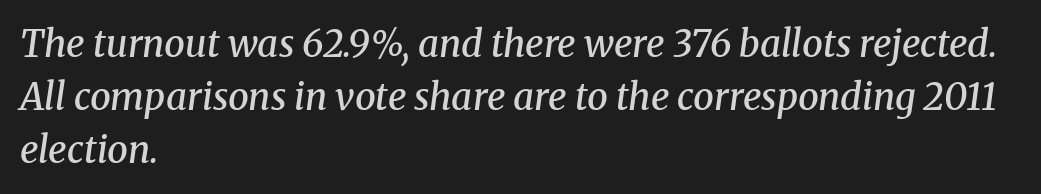
{"serif": "yes", "italic": "yes", "lean": "right", "slant_degrees": 8, "bold": "semi", "weight": "semibold", "width": "normal", "stroke_contrast": "medium", "x_height": "medium", "monospaced": "no", "underline": "no", "align": "left", "line_spacing": "normal", "line_spacing_ratio": 1.43, "letter_spacing": "normal", "letter_spacing_em": 0.0, "glyph_px": 37}
